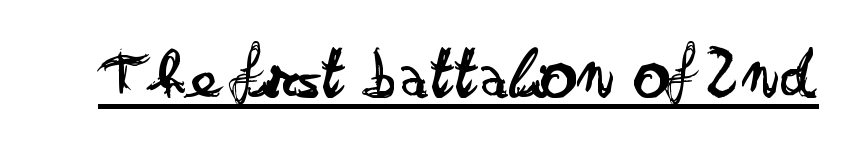
The image shows 72 px regular-weight, wide sans-serif type, upright; set normal letter spacing, underlined; low stroke contrast and a small x-height.
